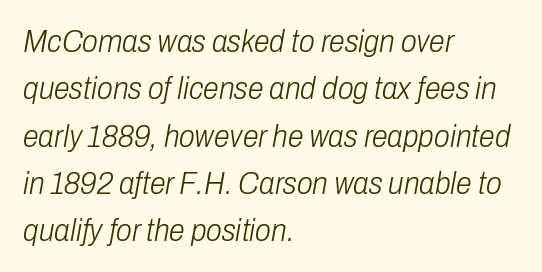
When letters slant like this, we call the style italic. The letterforms sit shoulder to shoulder at normal distance. The paragraph has a hard left edge and a soft right edge. A normal amount of white space separates one row of letters from the next. The space directly below the letters is spotless. Is this a fixed-width face? No — the glyphs have proportional, varying widths.
